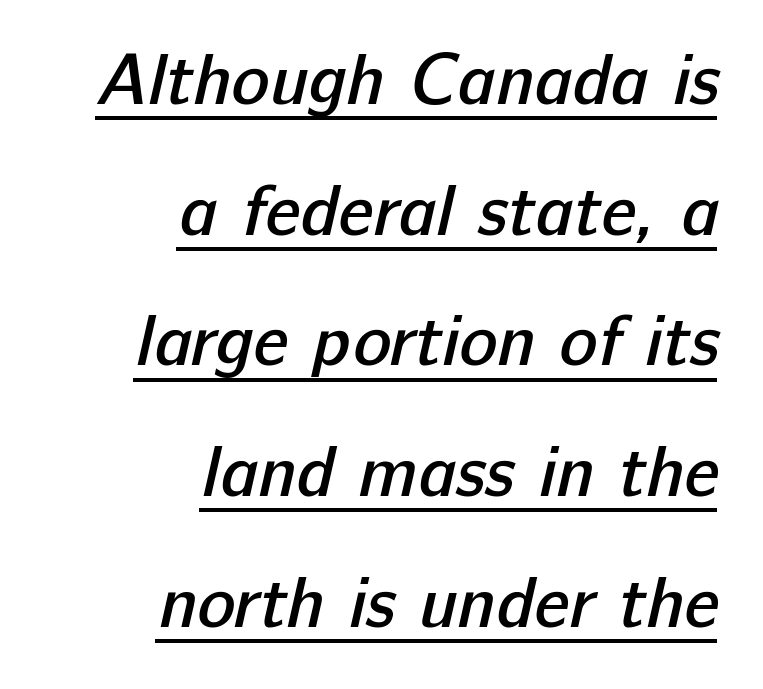
Q: Is the text bold? A: Semi-bold.
Q: Is the typeface a serif or a sans-serif typeface? A: Sans-serif.
Q: Is the text underlined? A: Yes.
Q: How is the paragraph aligned? A: Right-aligned.
Q: Is the spacing between letters normal or unusually wide? A: Normal.
Q: Width (condensed, normal, or wide)? A: Normal.
Q: Stroke contrast? A: Low.
Q: x-height? A: Medium.
Q: Monospaced? A: No.
